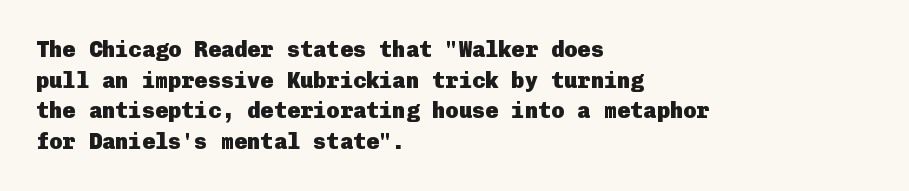
If you drew a line through each stem, it would be perfectly vertical. A normal amount of white space separates one row of letters from the next. Unmarked baselines from the first word to the last. Pretty heavy lettering here — definitely bold. The paragraph has a hard left edge and a soft right edge. These lines keep a tight, regular rhythm from letter to letter.
